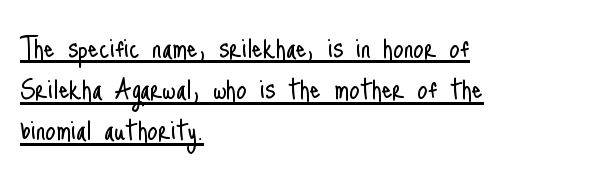
The image shows 34 px light, condensed sans-serif type, upright; set left-aligned, line spacing 1.21x, normal letter spacing, underlined; low stroke contrast and a small x-height.
